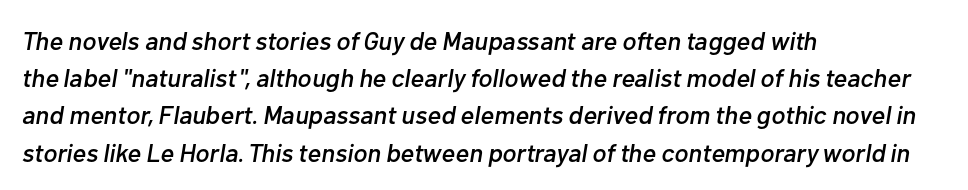
{"italic": "yes", "lean": "right", "slant_degrees": 10, "underline": "no", "align": "left", "line_spacing": "normal", "line_spacing_ratio": 1.43, "letter_spacing": "normal", "letter_spacing_em": 0.0, "glyph_px": 26}
